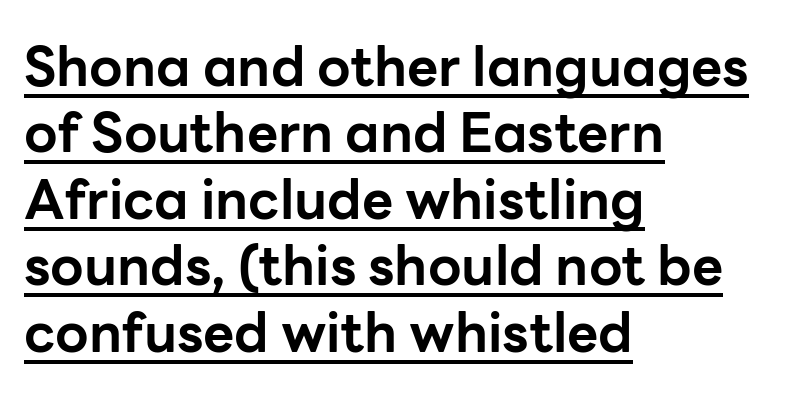
Tracking value appears to be zero — textbook default spacing. Italic: no, the glyphs are upright roman. Varying glyph widths throughout — classic text-font behaviour. Typeset ragged right — the left edge is the straight one. The sample's only ornament is a line tracing under the words. The typeface chosen for these lines omits serifs.
